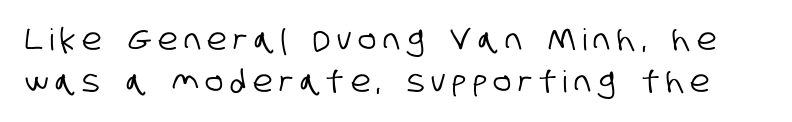
Display-style spreading of the glyphs; the letterfit is very open. Normally led — the rows are evenly, conventionally spaced. Words float on clear page, feet unadorned. Stroke terminals: plain, sans-serif.
